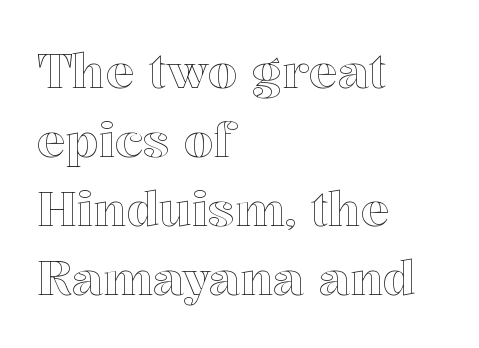
{"italic": "no", "width": "normal", "x_height": "medium", "monospaced": "no", "underline": "no", "align": "left", "line_spacing": "normal", "line_spacing_ratio": 1.44, "letter_spacing": "normal", "letter_spacing_em": 0.0, "glyph_px": 48}
